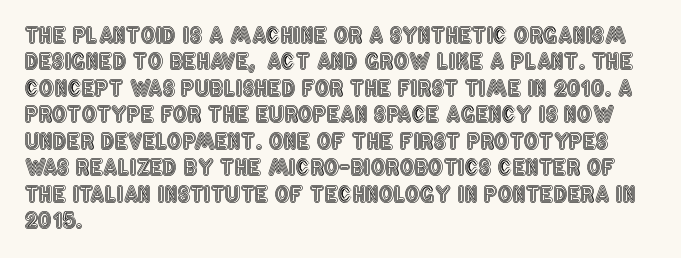
The image shows 21 px text type, upright; set left-aligned, normal line spacing (1.26x), normal letter spacing, not underlined.
